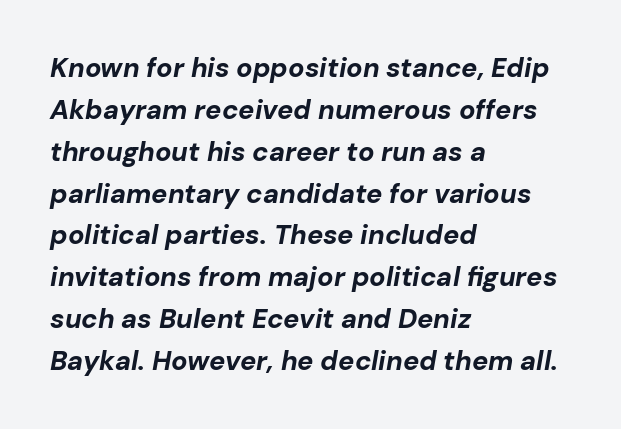
These words are printed bold, with thick strokes throughout. In terms of posture, this sample is oblique. Descenders hang freely into open space. Letter spacing: default. Honestly, the row spacing looks completely unremarkable. Leftover space on each line is placed entirely after the last word.
